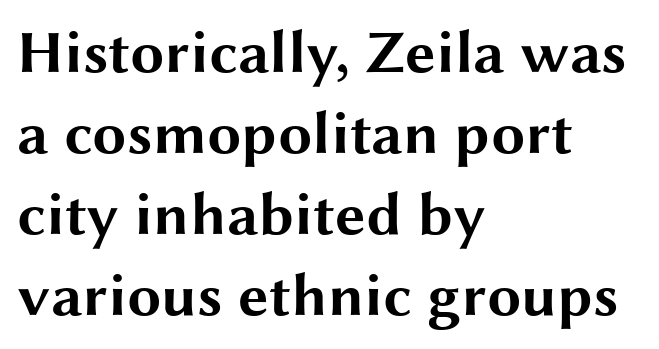
Q: Is the text bold? A: Yes.
Q: Is the text italic (slanted)? A: No, it is upright.
Q: Is the typeface a serif or a sans-serif typeface? A: Sans-serif.
Q: Is the text underlined? A: No.
Q: How is the paragraph aligned? A: Left-aligned.
Q: Is the spacing between letters normal or unusually wide? A: Normal.
Q: Is the spacing between lines tight, normal or loose? A: Normal.
Q: Width (condensed, normal, or wide)? A: Wide.
Q: Stroke contrast? A: Medium.
Q: x-height? A: Medium.
Q: Monospaced? A: No.
